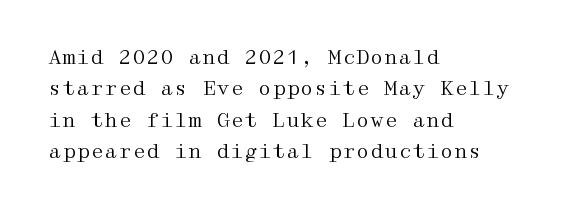
Line spacing here is normal. A typesetter would mark this as roman, not italic. The specimen omits any rule beneath the text block's lines. The rag falls on the right side of this text block. The characters are drawn with everyday or finer stroke widths.
